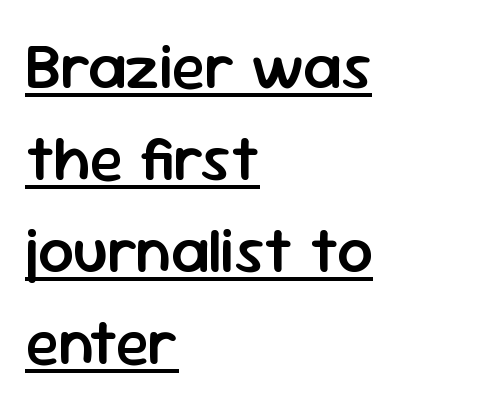
Q: Is the text bold? A: Semi-bold.
Q: Is the text italic (slanted)? A: No, it is upright.
Q: Is the typeface a serif or a sans-serif typeface? A: Sans-serif.
Q: Is the text underlined? A: Yes.
Q: How is the paragraph aligned? A: Left-aligned.
Q: Is the spacing between letters normal or unusually wide? A: Normal.
Q: Is the spacing between lines tight, normal or loose? A: Normal.
Q: Width (condensed, normal, or wide)? A: Normal.
Q: Stroke contrast? A: Low.
Q: x-height? A: Medium.
Q: Monospaced? A: No.
